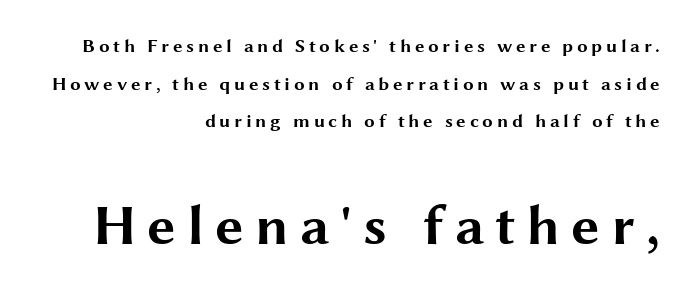
{"serif": "no", "italic": "no", "bold": "yes", "weight": "bold", "width": "wide", "stroke_contrast": "medium", "x_height": "medium", "monospaced": "no", "underline": "no", "align": "right", "line_spacing": "loose", "line_spacing_ratio": 1.98, "larger_block": "second", "size_ratio": 3.0, "glyph_px": 57}
